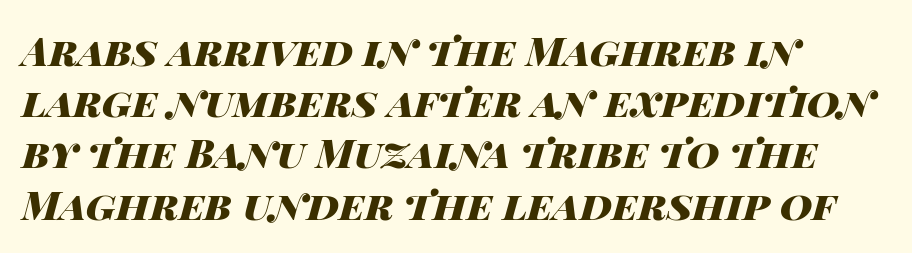
Q: Is the text bold? A: Yes.
Q: Is the text italic (slanted)? A: Yes, it leans right by about 14 degrees.
Q: Is the text underlined? A: No.
Q: How is the paragraph aligned? A: Left-aligned.
Q: Is the spacing between letters normal or unusually wide? A: Normal.
Q: Is the spacing between lines tight, normal or loose? A: Normal.
Q: Width (condensed, normal, or wide)? A: Wide.
Q: Stroke contrast? A: High.
Q: x-height? A: Large.
Q: Monospaced? A: No.
